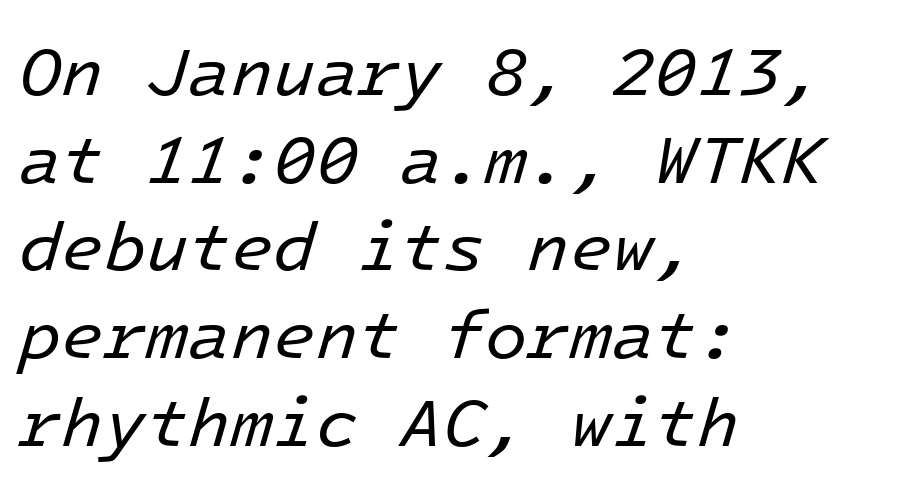
{"italic": "yes", "lean": "right", "slant_degrees": 16, "bold": "no", "weight": "regular", "width": "normal", "stroke_contrast": "low", "x_height": "medium", "monospaced": "yes", "underline": "no", "align": "left", "line_spacing": "normal", "line_spacing_ratio": 1.27, "letter_spacing": "normal", "letter_spacing_em": 0.0, "glyph_px": 69}
